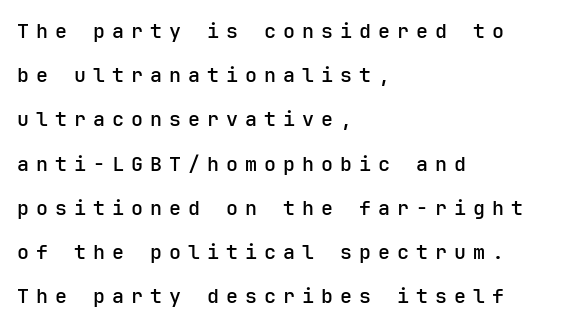
{"italic": "no", "bold": "semi", "underline": "no", "align": "left", "line_spacing": "loose", "line_spacing_ratio": 2.21, "letter_spacing": "wide", "letter_spacing_em": 0.35, "glyph_px": 20}
